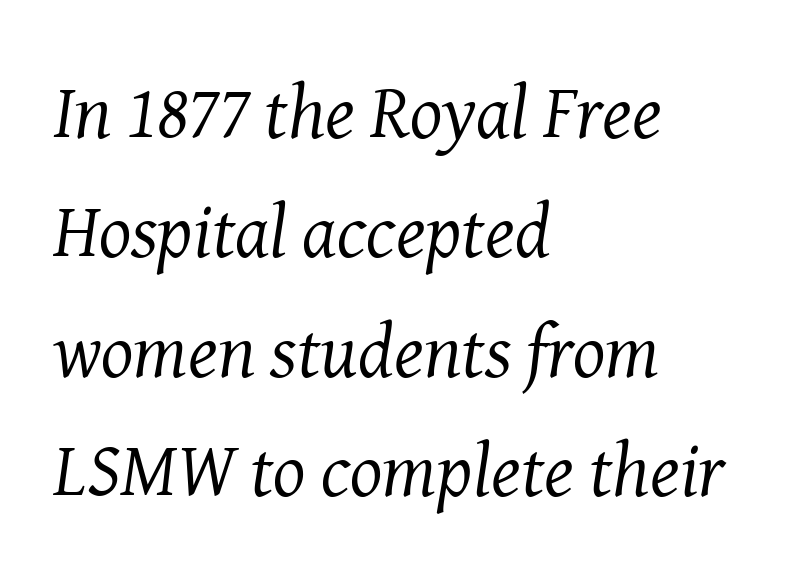
The font's italic variant was chosen for this text. Vertically, the passage feels balanced, rows spaced as you'd expect. Letters rest on an invisible, unmarked baseline. Serif or sans? Serif — the stroke terminals have little feet. Caption: face not bold, strokes unweighted. This sample uses plain, unmodified letter spacing.
